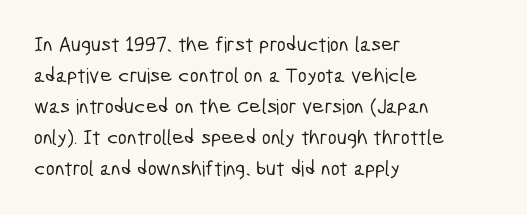
The image shows 21 px text type; set left-aligned, normal line spacing (1.48x), normal letter spacing, not underlined.
